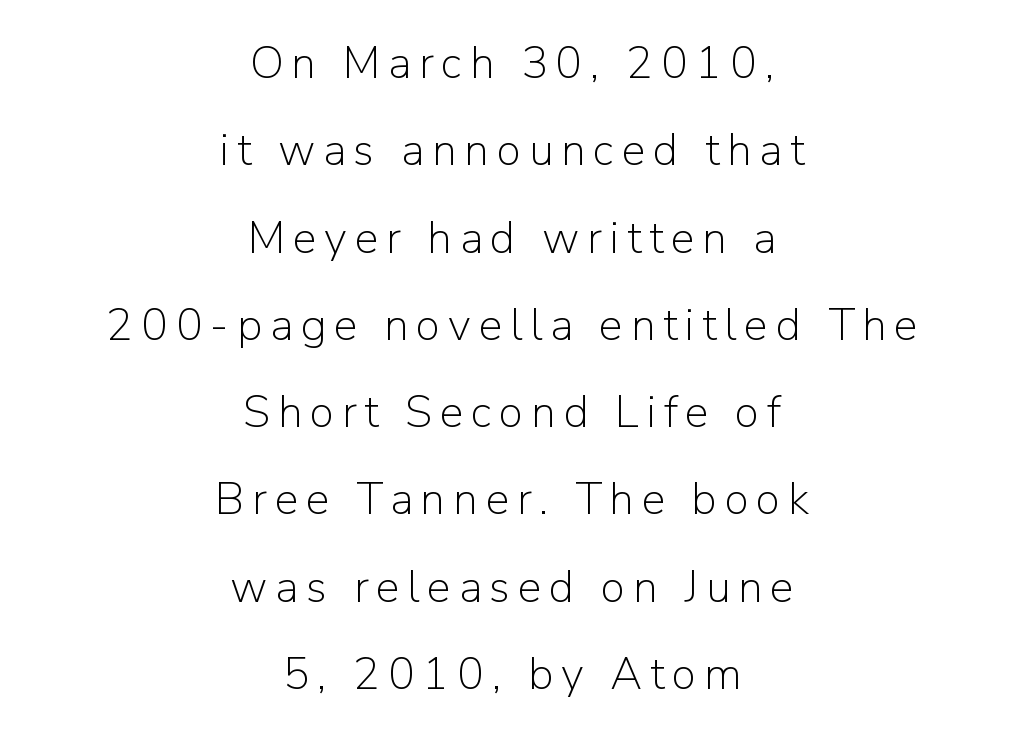
Q: Is the text bold? A: No.
Q: Is the text italic (slanted)? A: No, it is upright.
Q: Is the typeface a serif or a sans-serif typeface? A: Sans-serif.
Q: Is the text underlined? A: No.
Q: How is the paragraph aligned? A: Centered.
Q: Is the spacing between lines tight, normal or loose? A: Loose.
Q: Width (condensed, normal, or wide)? A: Normal.
Q: Stroke contrast? A: Low.
Q: x-height? A: Medium.
Q: Monospaced? A: No.
